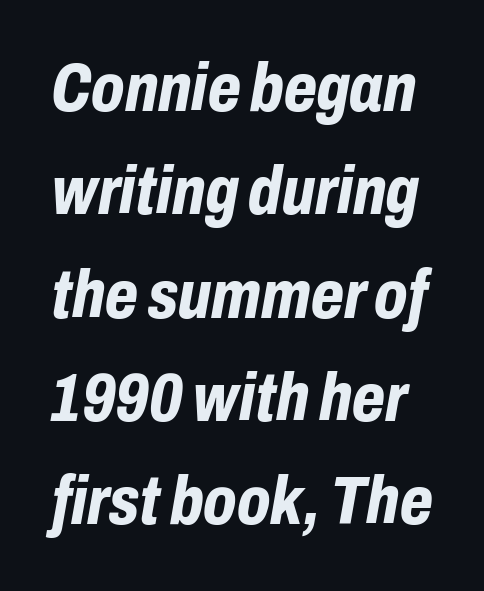
{"italic": "yes", "lean": "right", "slant_degrees": 10, "bold": "yes", "weight": "bold", "width": "condensed", "stroke_contrast": "low", "x_height": "medium", "monospaced": "no", "underline": "no", "line_spacing": "normal", "line_spacing_ratio": 1.52, "letter_spacing": "normal", "letter_spacing_em": 0.0, "glyph_px": 68}
